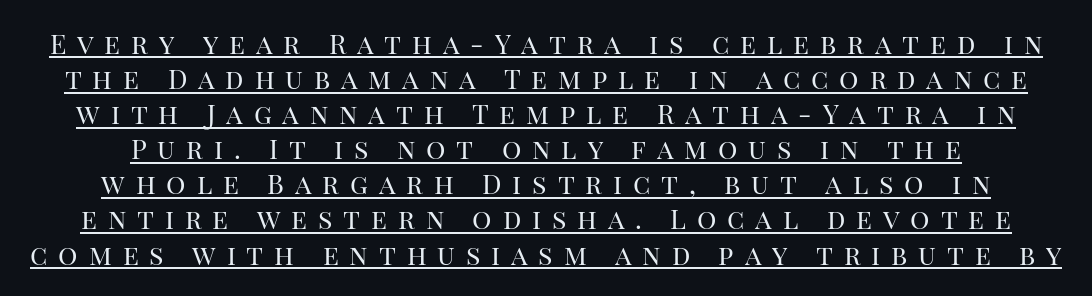
Ascenders rise straight up at ninety degrees. Compared with typical body copy, the letter spacing here is much looser. In terms of leading, this rendering sits right in the middle. The cut favours lightness, reaching ordinary text weight at its darkest.
